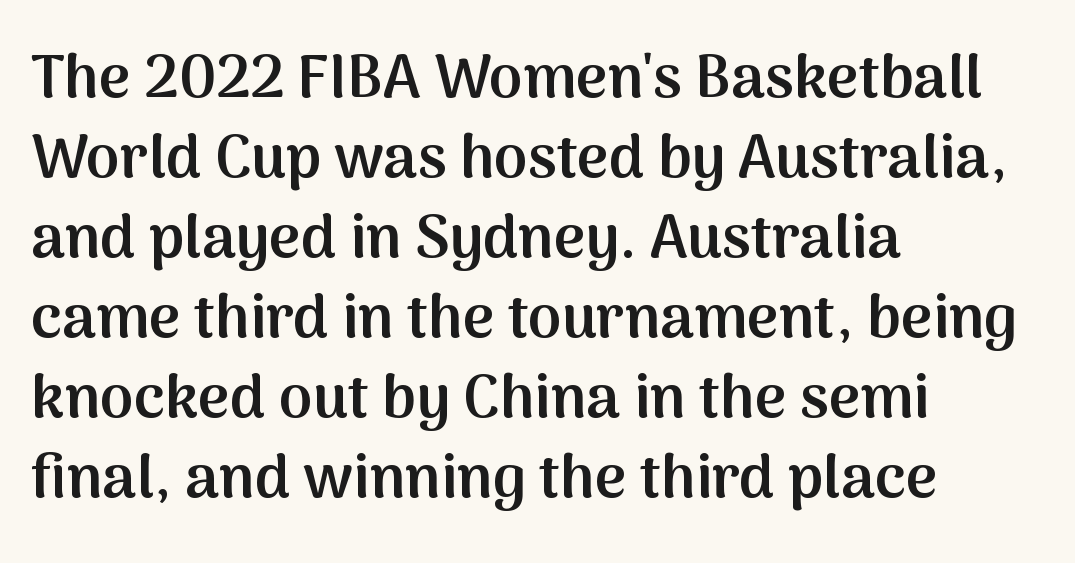
These lines keep a tight, regular rhythm from letter to letter. The strip under each line holds only bare page. Where is the straight margin? On the left. This sample keeps an unexceptional amount of space between lines.
